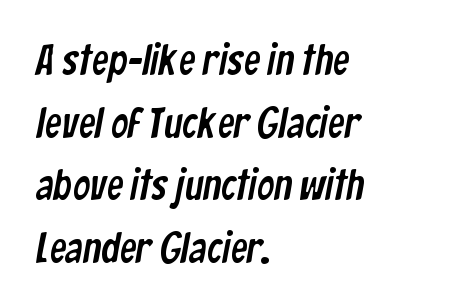
The image shows 42 px condensed sans-serif type; set left-aligned, normal line spacing (1.49x), normal letter spacing, not underlined; low stroke contrast and a medium x-height.
